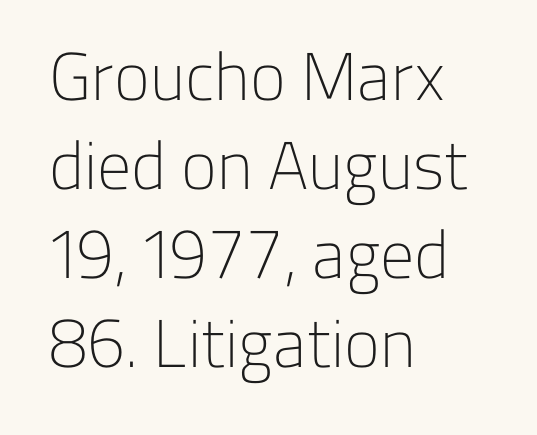
Is the type heavy? It reads as light-to-regular instead. The typeface chosen for these lines omits serifs. This sample is left-justified, so line endings fall wherever the words run out. In terms of posture, this sample is upright. Type without underlining.
